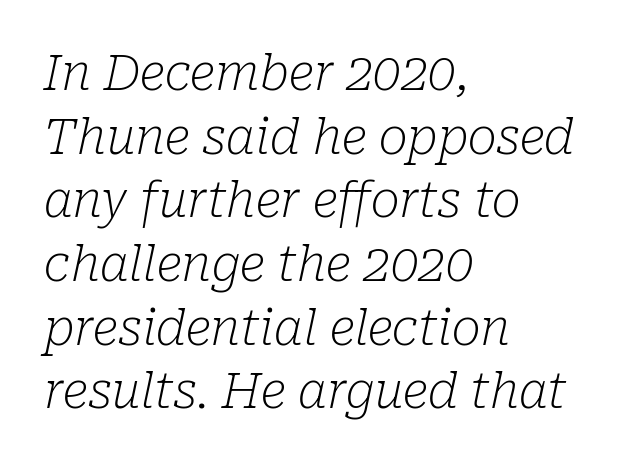
If you measured baseline to baseline, you'd find a middling distance. The letterforms sit shoulder to shoulder at normal distance. The text block is weighted toward the left margin, trailing off unevenly rightward. Varying glyph widths throughout — classic text-font behaviour. Lines of text with bare space underneath.
